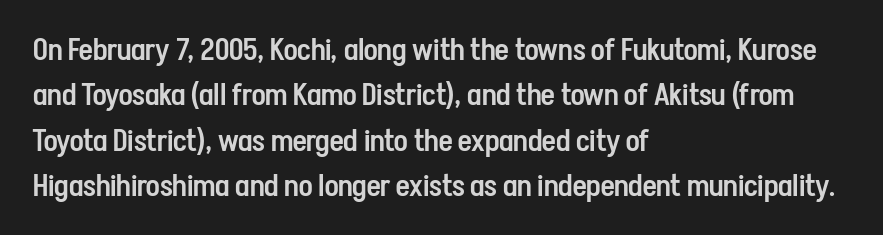
The image shows 30 px semibold, condensed sans-serif type, upright; set left-aligned, normal line spacing (1.51x), normal letter spacing, not underlined; low stroke contrast and a medium x-height.
